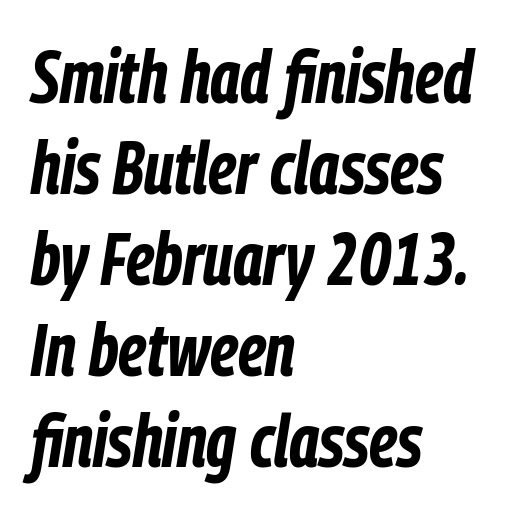
Set as a true bold cut, around the 700 mark. Just letters on the line, the space beneath them empty. The axis of the letterforms is tilted away from vertical. Here the designer chose a conventional face with non-uniform glyph widths.
